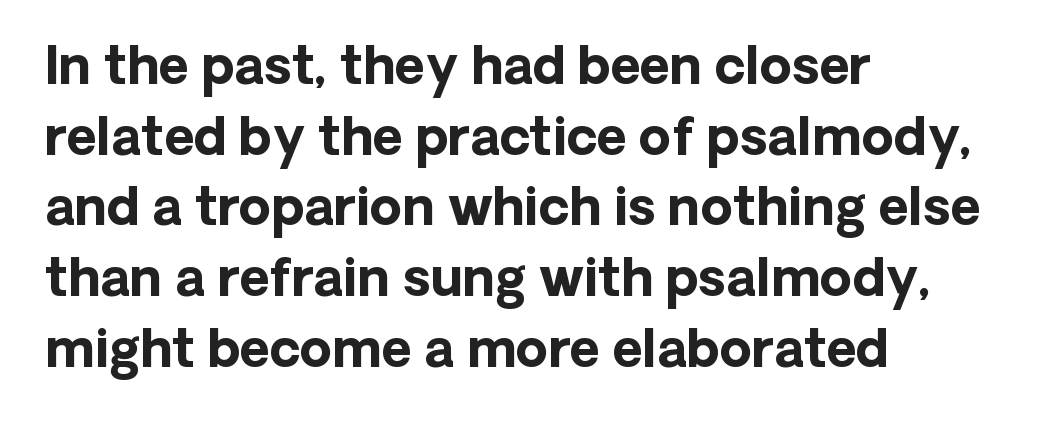
The image shows 52 px bold sans-serif type, upright; set left-aligned, normal line spacing (1.36x), normal letter spacing, not underlined; low stroke contrast and a medium x-height.
